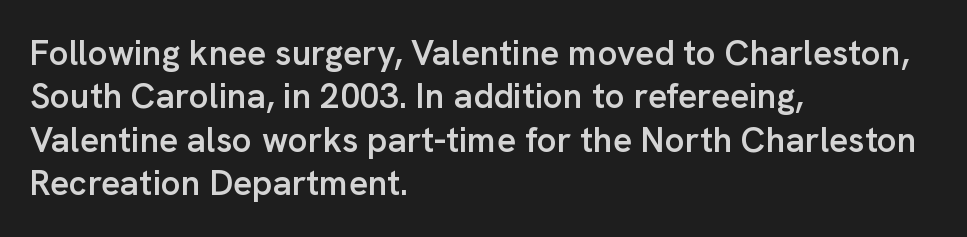
The image shows 35 px semibold sans-serif type, upright; set left-aligned, line spacing 1.24x, normal letter spacing, not underlined; low stroke contrast and a medium x-height.
